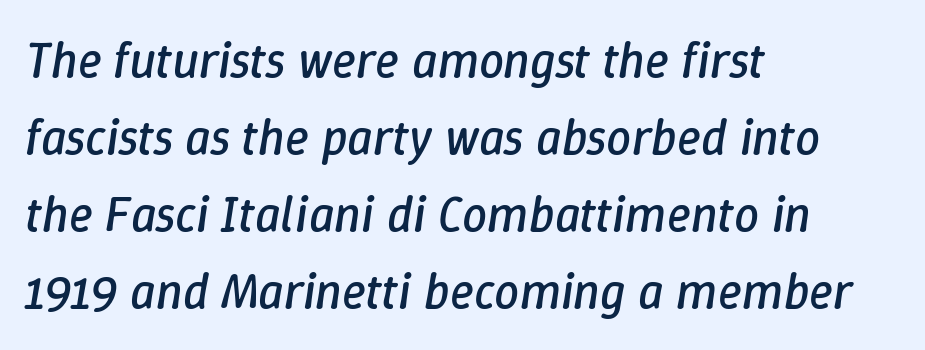
Any mark beneath the type? The region is blank. The designer left line spacing at the default. Heft: none added — not bold. Spacing verdict: proportional, widths tailored to each character. Teacher's note: observe the even left margin — that is flush-left alignment. Compared with typical body copy, the letter spacing here is the same.
